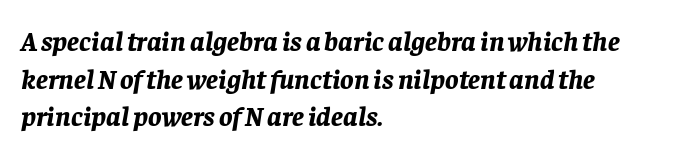
Q: Is the text bold? A: Yes.
Q: Is the text italic (slanted)? A: Yes, it leans right by about 8 degrees.
Q: Is the text underlined? A: No.
Q: How is the paragraph aligned? A: Left-aligned.
Q: Is the spacing between letters normal or unusually wide? A: Normal.
Q: Is the spacing between lines tight, normal or loose? A: Normal.
Q: Width (condensed, normal, or wide)? A: Normal.
Q: Stroke contrast? A: Low.
Q: x-height? A: Large.
Q: Monospaced? A: No.
